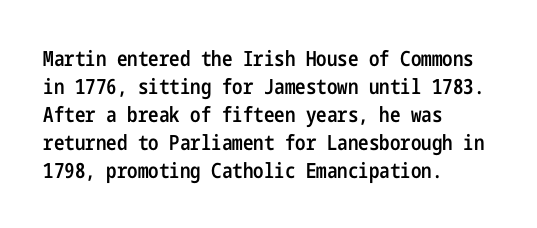
Q: Is the text bold? A: Semi-bold.
Q: Is the text italic (slanted)? A: No, it is upright.
Q: Is the text underlined? A: No.
Q: How is the paragraph aligned? A: Left-aligned.
Q: Is the spacing between letters normal or unusually wide? A: Normal.
Q: Is the spacing between lines tight, normal or loose? A: Normal.
